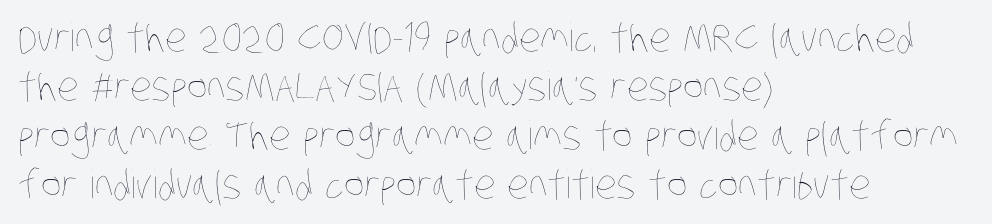
Q: Is the text bold? A: No.
Q: Is the text underlined? A: No.
Q: How is the paragraph aligned? A: Left-aligned.
Q: Is the spacing between letters normal or unusually wide? A: Normal.
Q: Is the spacing between lines tight, normal or loose? A: Normal.
Q: Width (condensed, normal, or wide)? A: Condensed.
Q: Stroke contrast? A: Low.
Q: x-height? A: Large.
Q: Monospaced? A: No.
